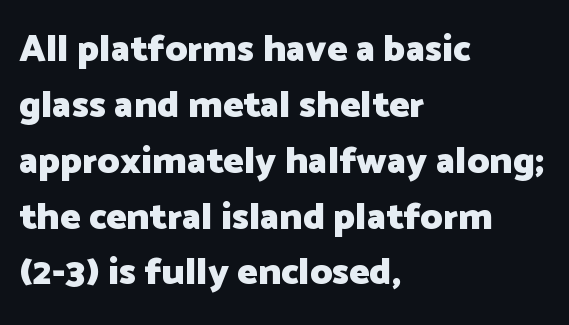
Q: Is the text bold? A: Yes.
Q: Is the text italic (slanted)? A: No, it is upright.
Q: Is the typeface a serif or a sans-serif typeface? A: Sans-serif.
Q: Is the text underlined? A: No.
Q: How is the paragraph aligned? A: Left-aligned.
Q: Is the spacing between letters normal or unusually wide? A: Normal.
Q: Is the spacing between lines tight, normal or loose? A: Normal.
Q: Width (condensed, normal, or wide)? A: Normal.
Q: Stroke contrast? A: Low.
Q: x-height? A: Medium.
Q: Monospaced? A: No.
